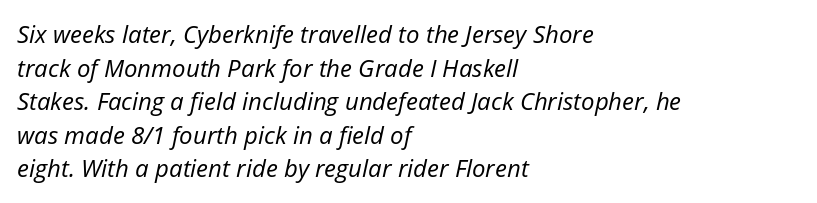
The image shows 24 px text type, italic (leaning right); set left-aligned, normal line spacing (1.4x), normal letter spacing, not underlined.
